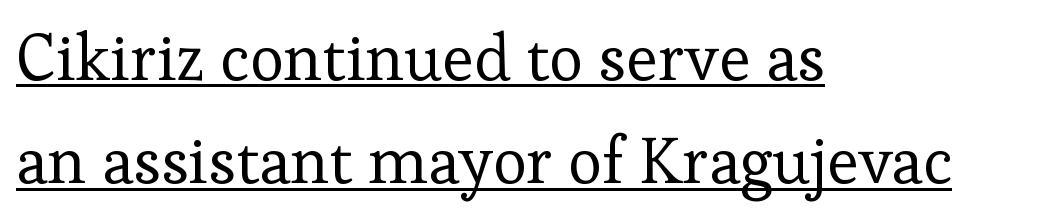
Q: Is the text bold? A: No.
Q: Is the text italic (slanted)? A: No, it is upright.
Q: Is the typeface a serif or a sans-serif typeface? A: Serif.
Q: Is the text underlined? A: Yes.
Q: How is the paragraph aligned? A: Left-aligned.
Q: Is the spacing between letters normal or unusually wide? A: Normal.
Q: Is the spacing between lines tight, normal or loose? A: Normal.
Q: Width (condensed, normal, or wide)? A: Normal.
Q: Stroke contrast? A: Low.
Q: x-height? A: Medium.
Q: Monospaced? A: No.
